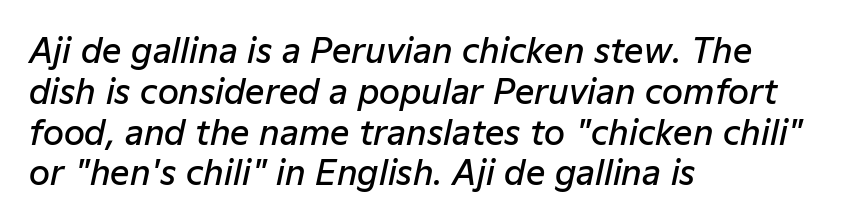
Students, this is semibold: more ink than regular, less than bold. Only glyphs here, with clear space below each row. Observe the ordinary spacing: letters are neighbours, not strangers. Looking at the ascenders, they clearly lean.
